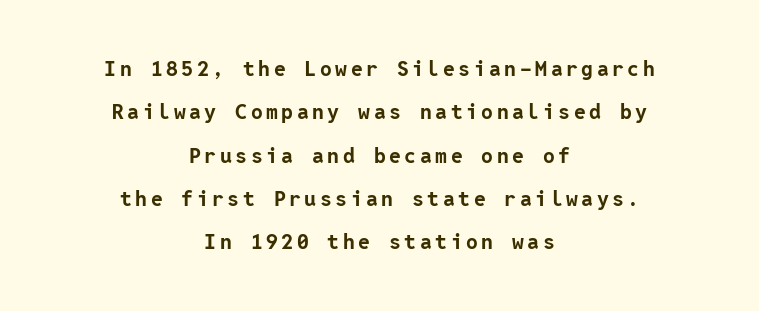
{"italic": "no", "bold": "yes", "underline": "no", "align": "center", "line_spacing": "loose", "line_spacing_ratio": 2.06, "glyph_px": 21}
